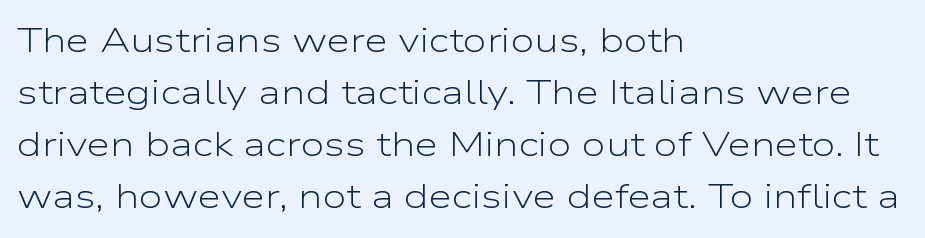
Letters have the restrained weight of plain body copy at most. Upright lettering throughout. The space beneath each line is pristine and unruled. A typesetter would call this proportional, since set widths differ per character. Each new line begins a customary step beneath the previous one. The typesetter chose a ragged-right arrangement here.
